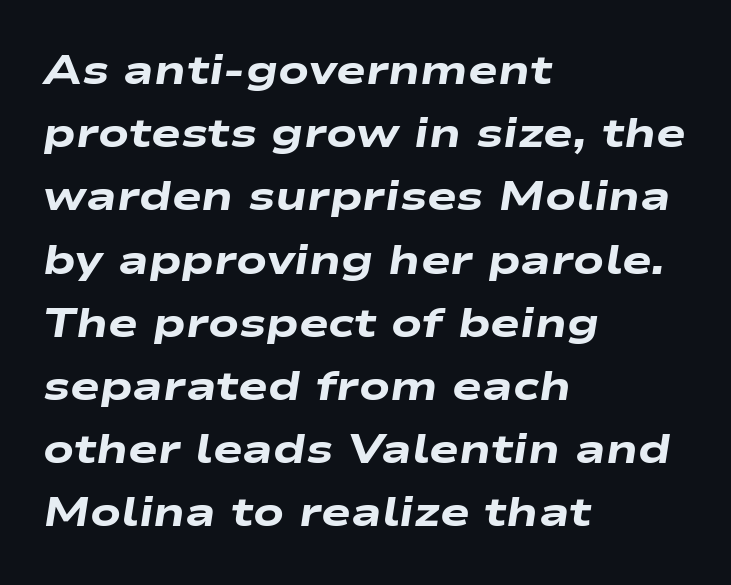
{"italic": "yes", "lean": "right", "slant_degrees": 9, "bold": "yes", "weight": "heavy", "width": "wide", "stroke_contrast": "low", "x_height": "medium", "monospaced": "no", "underline": "no", "align": "left", "line_spacing": "normal", "line_spacing_ratio": 1.58, "letter_spacing": "normal", "letter_spacing_em": 0.0, "glyph_px": 40}
